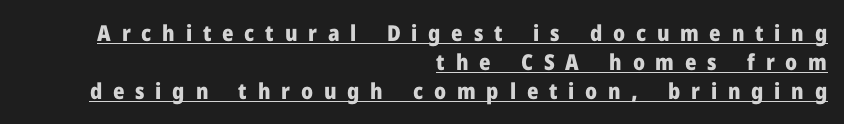
The words here are underlined. Do the letters lean? They stand straight. One-word summary of the alignment: right. The rows are spaced the way most documents space them. Typesetter's note: full bold, strokes at maximum text heaviness.
